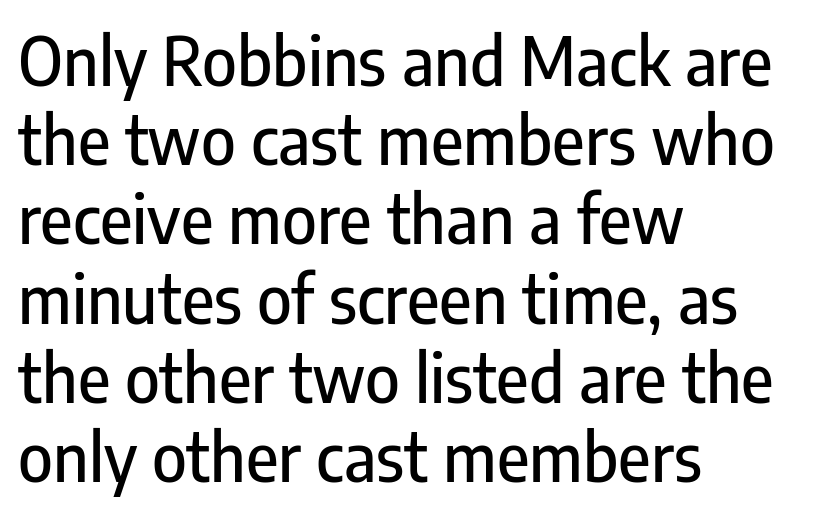
No italicization has been applied; the sample stays upright. Each row of text sits above clean, open space. Think of a printed novel: that variable character pitch is what you see here. This is sans-serif lettering, the kind often seen on screens and signage. Words appear dense and cohesive because spacing is normal.
